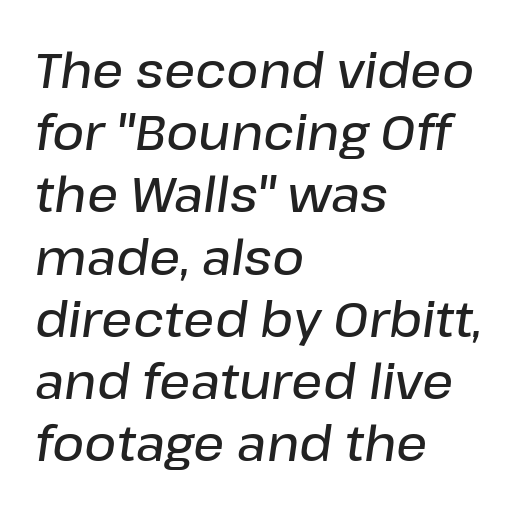
{"italic": "yes", "lean": "right", "slant_degrees": 8, "bold": "semi", "weight": "semibold", "width": "normal", "stroke_contrast": "low", "x_height": "medium", "monospaced": "no", "underline": "no", "align": "left", "line_spacing": "normal", "line_spacing_ratio": 1.27, "letter_spacing": "normal", "letter_spacing_em": 0.0, "glyph_px": 49}
